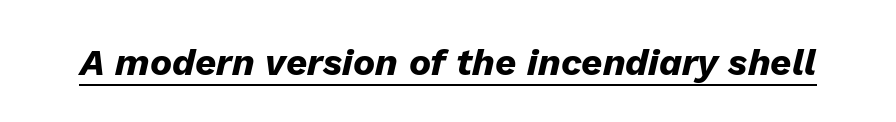
Q: Is the text bold? A: Yes.
Q: Is the text italic (slanted)? A: Yes, it leans right by about 13 degrees.
Q: Is the text underlined? A: Yes.
Q: Is the spacing between letters normal or unusually wide? A: Normal.
Q: Width (condensed, normal, or wide)? A: Normal.
Q: Stroke contrast? A: Low.
Q: x-height? A: Medium.
Q: Monospaced? A: No.
